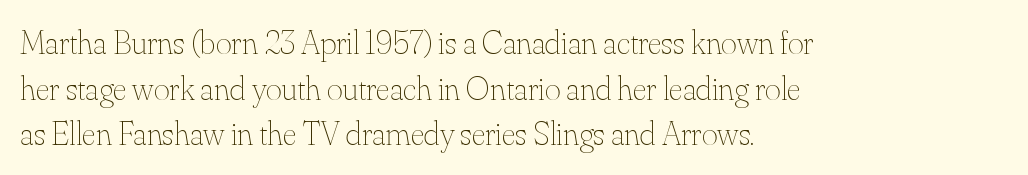
The image shows 34 px thin type, upright; set left-aligned, normal line spacing (1.34x), normal letter spacing, not underlined; medium stroke contrast and a small x-height.
